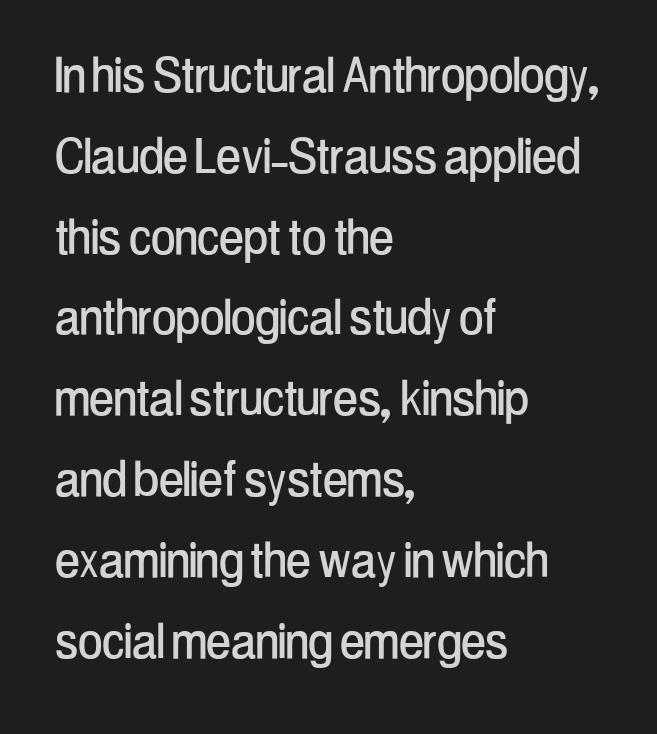
Q: Is the text italic (slanted)? A: No, it is upright.
Q: Is the typeface a serif or a sans-serif typeface? A: Sans-serif.
Q: Is the text underlined? A: No.
Q: How is the paragraph aligned? A: Left-aligned.
Q: Is the spacing between letters normal or unusually wide? A: Normal.
Q: Is the spacing between lines tight, normal or loose? A: Normal.
Q: Width (condensed, normal, or wide)? A: Condensed.
Q: Stroke contrast? A: Low.
Q: x-height? A: Medium.
Q: Monospaced? A: No.
